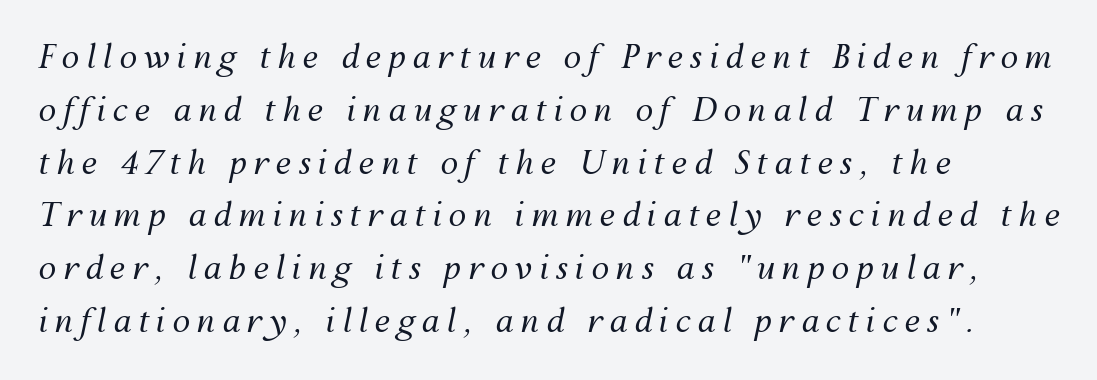
The lines sit at an ordinary, default distance from one another. There is plenty of visible air inserted between adjacent glyphs. Character widths vary here, with narrow letters taking less room than wide ones. One-word summary of the alignment: left. Only glyphs here, with clear space below each row. Compared with ordinary roman type, these characters are visibly tilted.
